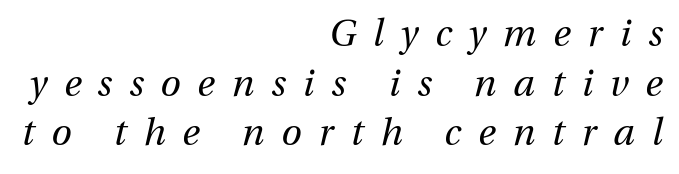
Baseline-to-baseline distance is the conventional proportion of letter height. The weight tops out at a normal text grade. Layout note: lines flush right. The space beneath each line is pristine and unruled.
